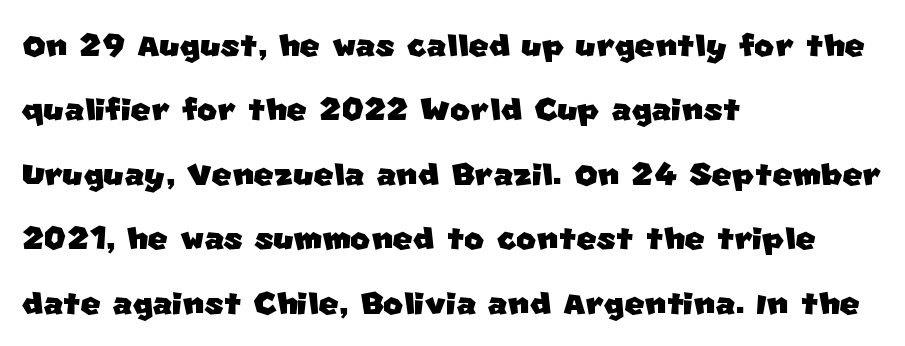
Q: Is the typeface a serif or a sans-serif typeface? A: Sans-serif.
Q: Is the text underlined? A: No.
Q: How is the paragraph aligned? A: Left-aligned.
Q: Is the spacing between letters normal or unusually wide? A: Normal.
Q: Is the spacing between lines tight, normal or loose? A: Normal.
Q: Width (condensed, normal, or wide)? A: Normal.
Q: Stroke contrast? A: Low.
Q: x-height? A: Large.
Q: Monospaced? A: No.
